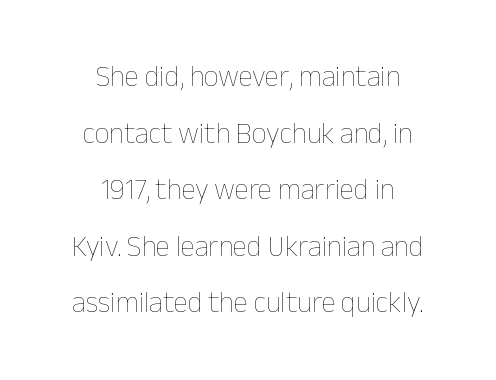
Q: Is the text bold? A: No.
Q: Is the text italic (slanted)? A: No, it is upright.
Q: Is the text underlined? A: No.
Q: How is the paragraph aligned? A: Centered.
Q: Is the spacing between letters normal or unusually wide? A: Normal.
Q: Is the spacing between lines tight, normal or loose? A: Loose.
Q: Width (condensed, normal, or wide)? A: Normal.
Q: Stroke contrast? A: Low.
Q: x-height? A: Medium.
Q: Monospaced? A: No.
